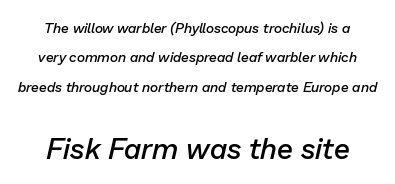
A typesetter would call this proportional, since set widths differ per character. Nothing unusual about the tracking: characters are spaced as the font intends. The strip under each line holds only bare page. I'd describe the lettering as semibold — firm but not a full bold. Bigger letters appear in the bottom chunk; the top chunk is reduced. Line spacing here is loose.
